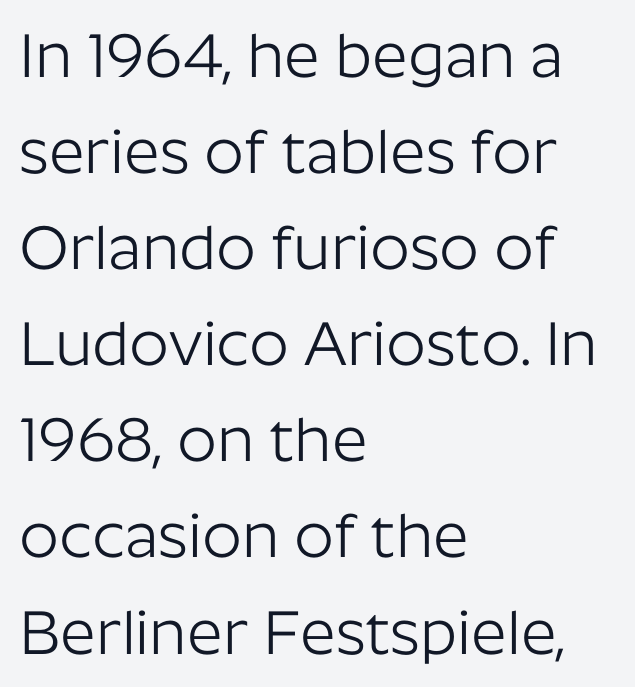
Q: Is the text bold? A: No.
Q: Is the text italic (slanted)? A: No, it is upright.
Q: Is the typeface a serif or a sans-serif typeface? A: Sans-serif.
Q: Is the text underlined? A: No.
Q: How is the paragraph aligned? A: Left-aligned.
Q: Is the spacing between letters normal or unusually wide? A: Normal.
Q: Is the spacing between lines tight, normal or loose? A: Normal.
Q: Width (condensed, normal, or wide)? A: Normal.
Q: Stroke contrast? A: Low.
Q: x-height? A: Medium.
Q: Monospaced? A: No.
